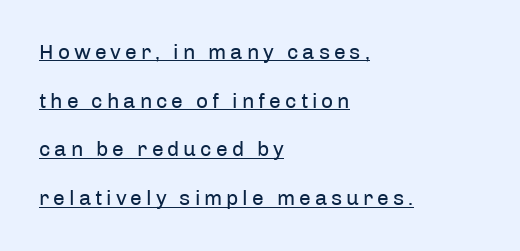
The paragraph has a hard left edge and a soft right edge. Check the space under the baseline: a stroke is drawn there. The passage shown is not bold in any degree. Successive baselines arrive slowly, with a big drop between each. Vertical strokes here are truly vertical.
